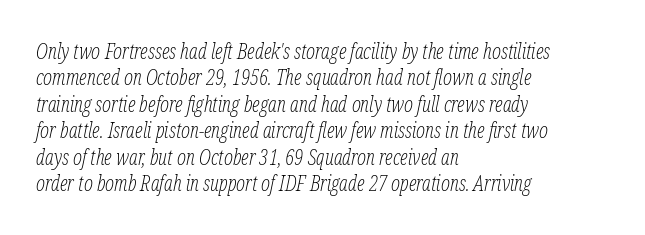
{"italic": "yes", "lean": "right", "slant_degrees": 12, "bold": "no", "underline": "no", "align": "left", "line_spacing": "normal", "line_spacing_ratio": 1.26, "letter_spacing": "normal", "letter_spacing_em": 0.0, "glyph_px": 21}
